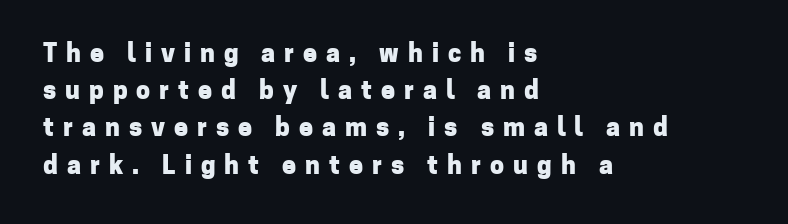
Q: Is the text bold? A: Yes.
Q: Is the text italic (slanted)? A: No, it is upright.
Q: Is the text underlined? A: No.
Q: How is the paragraph aligned? A: Left-aligned.
Q: Is the spacing between letters normal or unusually wide? A: Unusually wide.
Q: Is the spacing between lines tight, normal or loose? A: Normal.
